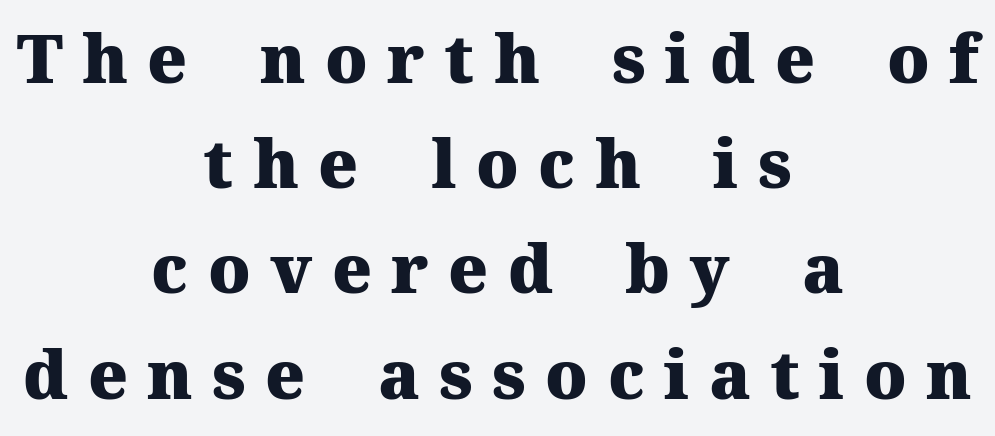
The image shows 67 px heavy serif type, upright; set centered, normal line spacing (1.57x), unusually wide letter spacing (+0.29 em), not underlined; medium stroke contrast and a medium x-height.
